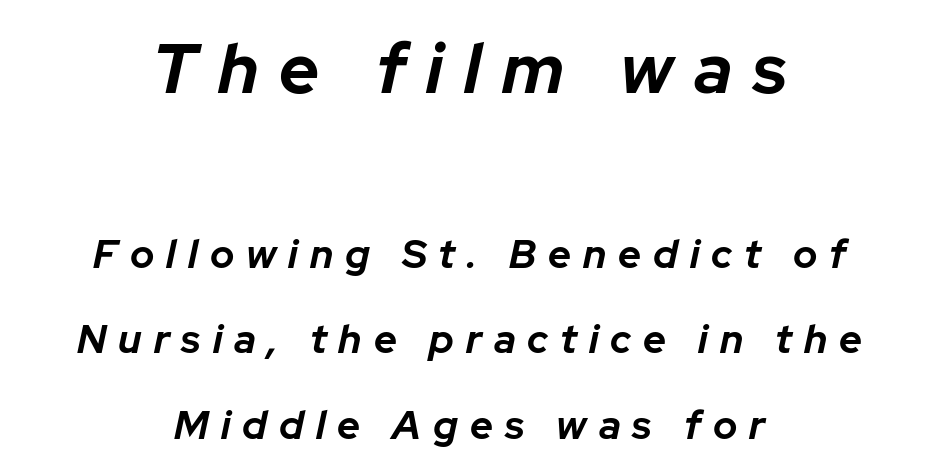
{"italic": "yes", "lean": "right", "slant_degrees": 12, "bold": "yes", "weight": "bold", "width": "normal", "stroke_contrast": "low", "x_height": "medium", "monospaced": "no", "underline": "no", "align": "center", "line_spacing": "loose", "line_spacing_ratio": 2.14, "letter_spacing": "wide", "letter_spacing_em": 0.3, "larger_block": "first", "size_ratio": 1.75, "glyph_px": 70}
